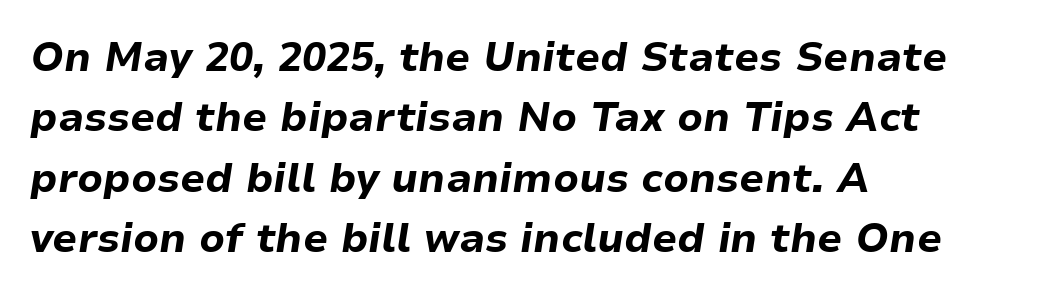
{"italic": "yes", "lean": "right", "slant_degrees": 9, "bold": "yes", "weight": "bold", "width": "normal", "stroke_contrast": "low", "x_height": "medium", "monospaced": "no", "underline": "no", "align": "left", "line_spacing": "normal", "line_spacing_ratio": 1.51, "letter_spacing": "normal", "letter_spacing_em": 0.0, "glyph_px": 40}
